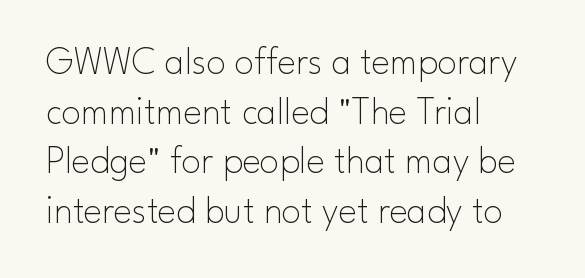
Q: Is the text bold? A: No.
Q: Is the text italic (slanted)? A: No, it is upright.
Q: Is the typeface a serif or a sans-serif typeface? A: Sans-serif.
Q: Is the text underlined? A: No.
Q: How is the paragraph aligned? A: Left-aligned.
Q: Is the spacing between letters normal or unusually wide? A: Normal.
Q: Is the spacing between lines tight, normal or loose? A: Normal.
Q: Width (condensed, normal, or wide)? A: Normal.
Q: Stroke contrast? A: Low.
Q: x-height? A: Small.
Q: Monospaced? A: No.
